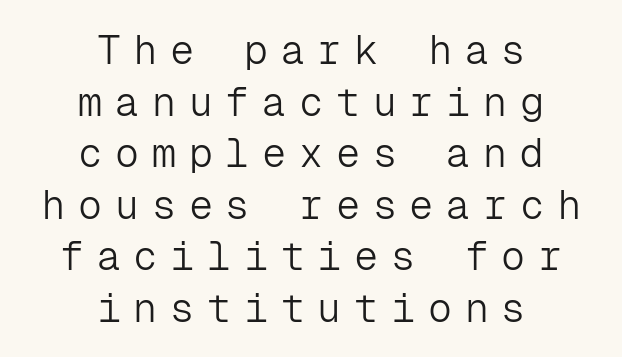
Grotesque or geometric, the face here clearly has no serifs. The typesetter chose a symmetrical, centered arrangement here. A roman cut, with each character standing at attention. Counters stay open thanks to moderate or lighter strokes. The letterforms stand isolated, each surrounded by extra space.
